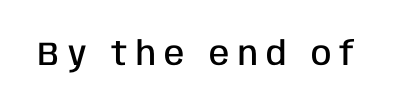
The image shows 33 px semibold, condensed sans-serif type, upright; set unusually wide letter spacing (+0.25 em), not underlined; low stroke contrast and a large x-height.
